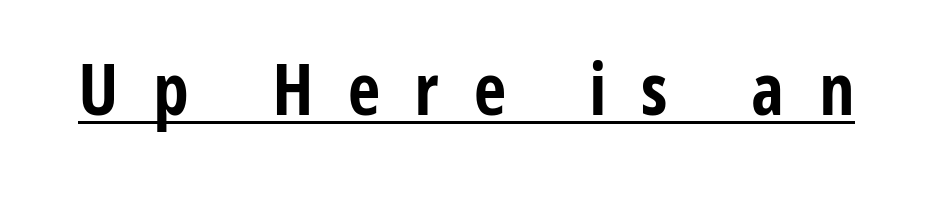
{"serif": "no", "italic": "no", "bold": "yes", "weight": "bold", "width": "condensed", "stroke_contrast": "low", "x_height": "medium", "monospaced": "no", "underline": "yes", "letter_spacing": "wide", "letter_spacing_em": 0.48, "glyph_px": 71}
